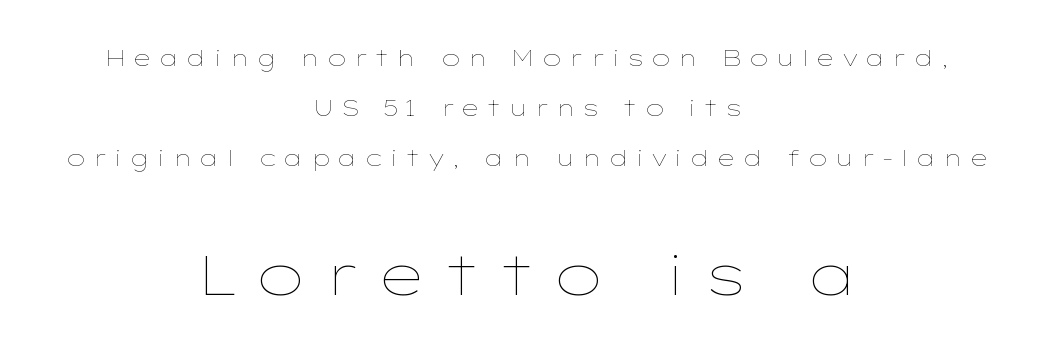
{"italic": "no", "bold": "no", "weight": "thin", "width": "wide", "stroke_contrast": "low", "x_height": "medium", "monospaced": "no", "underline": "no", "align": "center", "line_spacing": "loose", "line_spacing_ratio": 2.28, "letter_spacing": "wide", "letter_spacing_em": 0.27, "larger_block": "second", "size_ratio": 2.55, "glyph_px": 56}
